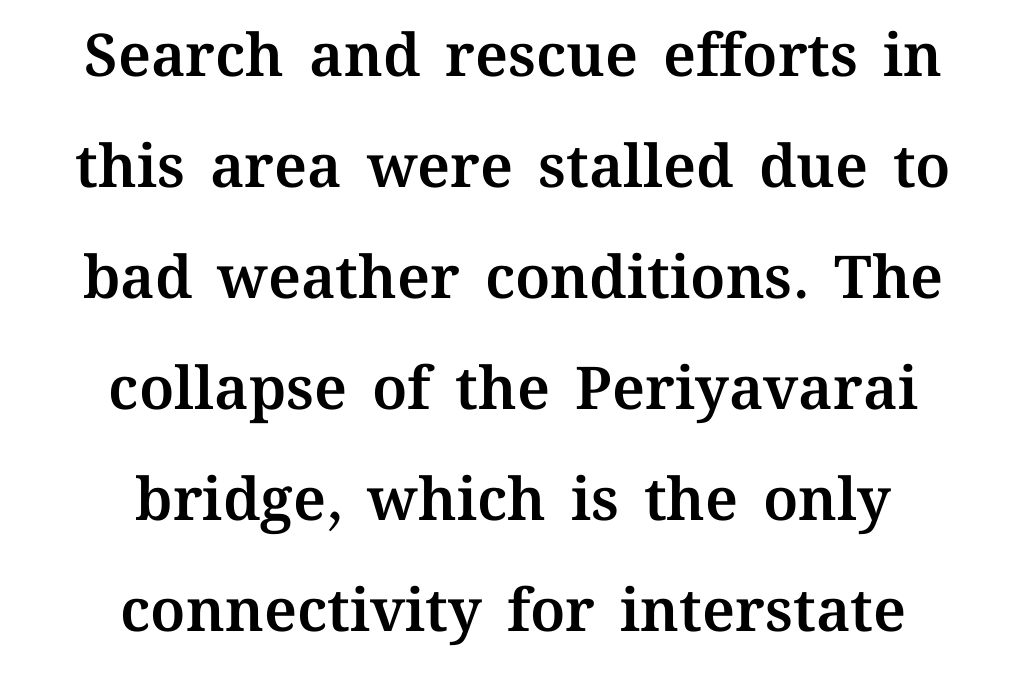
Q: Is the text italic (slanted)? A: No, it is upright.
Q: Is the text underlined? A: No.
Q: How is the paragraph aligned? A: Centered.
Q: Is the spacing between letters normal or unusually wide? A: Normal.
Q: Width (condensed, normal, or wide)? A: Normal.
Q: Stroke contrast? A: Medium.
Q: x-height? A: Medium.
Q: Monospaced? A: No.
